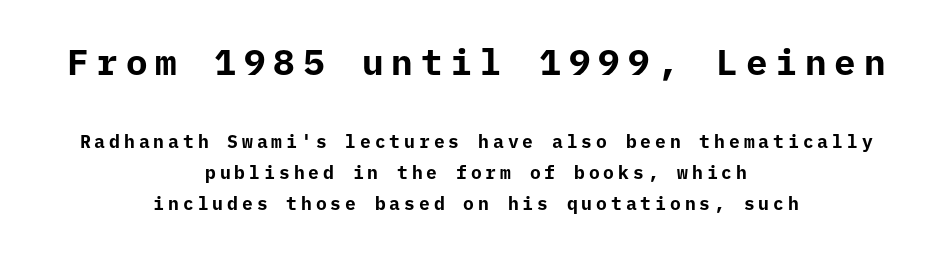
Do the letters lean? They stand straight. The tracking reads as deliberately expanded to a designer's eye. Block one is the big one; block two sits smaller underneath. Spacing verdict: monospaced, one width for all characters. Are there feet on the stems? There aren't — it's a sans.
